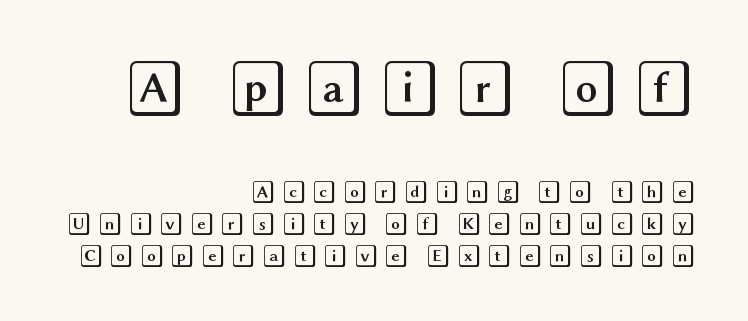
Q: Is the text italic (slanted)? A: No, it is upright.
Q: Is the text underlined? A: No.
Q: How is the paragraph aligned? A: Right-aligned.
Q: Is the spacing between letters normal or unusually wide? A: Unusually wide.
Q: Is the spacing between lines tight, normal or loose? A: Normal.
Q: Which block of text is set in a larger size, the first (top) or the second (bottom)? A: The first (top) one.
Q: Width (condensed, normal, or wide)? A: Wide.
Q: x-height? A: Large.
